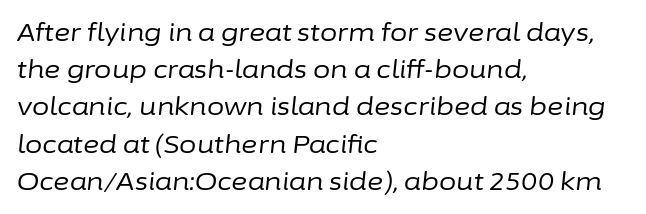
Q: Is the text bold? A: No.
Q: Is the text italic (slanted)? A: Yes, it leans right by about 6 degrees.
Q: Is the text underlined? A: No.
Q: How is the paragraph aligned? A: Left-aligned.
Q: Is the spacing between letters normal or unusually wide? A: Normal.
Q: Is the spacing between lines tight, normal or loose? A: Normal.
